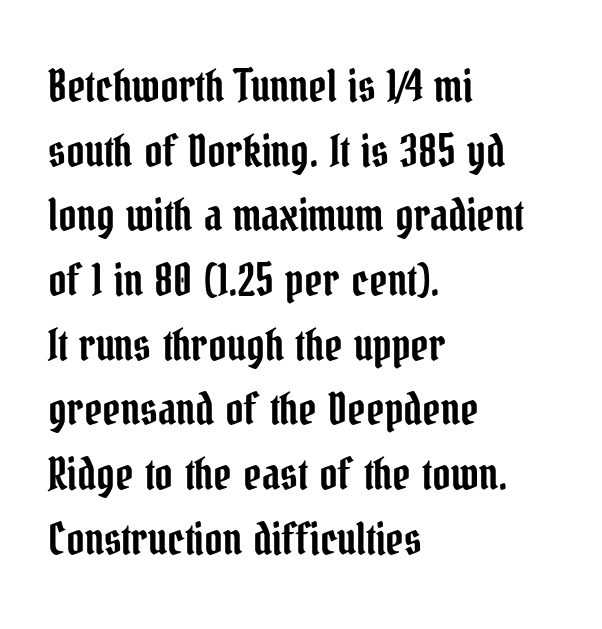
{"serif": "yes", "italic": "no", "width": "condensed", "stroke_contrast": "low", "x_height": "medium", "monospaced": "no", "underline": "no", "align": "left", "line_spacing": "normal", "line_spacing_ratio": 1.47, "letter_spacing": "normal", "letter_spacing_em": 0.0, "glyph_px": 44}
